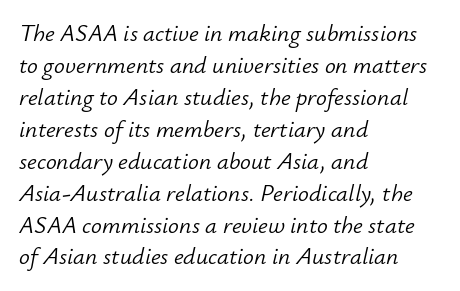
The image shows 24 px text type, italic (leaning right); set left-aligned, normal line spacing (1.33x), normal letter spacing, not underlined.
